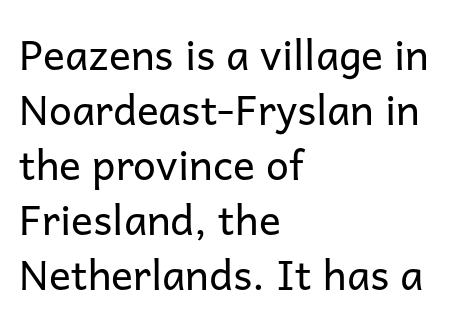
Q: Is the text bold? A: No.
Q: Is the text italic (slanted)? A: No, it is upright.
Q: Is the typeface a serif or a sans-serif typeface? A: Sans-serif.
Q: Is the text underlined? A: No.
Q: How is the paragraph aligned? A: Left-aligned.
Q: Is the spacing between letters normal or unusually wide? A: Normal.
Q: Is the spacing between lines tight, normal or loose? A: Normal.
Q: Width (condensed, normal, or wide)? A: Normal.
Q: Stroke contrast? A: Low.
Q: x-height? A: Medium.
Q: Monospaced? A: No.
